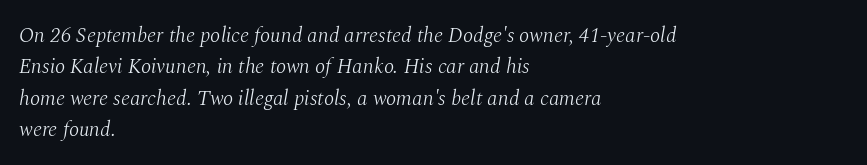
{"italic": "yes", "lean": "right", "slant_degrees": 10, "bold": "no", "underline": "no", "align": "left", "line_spacing": "normal", "line_spacing_ratio": 1.49, "letter_spacing": "normal", "letter_spacing_em": 0.0, "glyph_px": 21}
